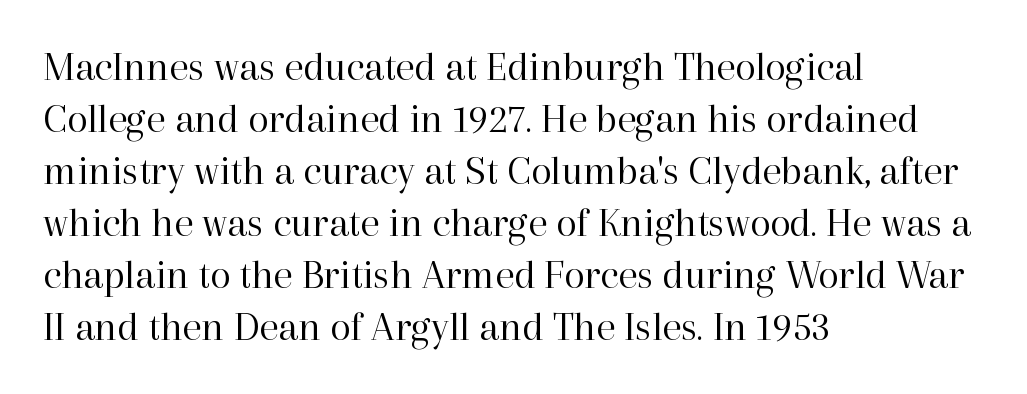
Q: Is the text bold? A: No.
Q: Is the text italic (slanted)? A: No, it is upright.
Q: Is the typeface a serif or a sans-serif typeface? A: Serif.
Q: Is the text underlined? A: No.
Q: How is the paragraph aligned? A: Left-aligned.
Q: Is the spacing between letters normal or unusually wide? A: Normal.
Q: Width (condensed, normal, or wide)? A: Normal.
Q: Stroke contrast? A: High.
Q: x-height? A: Medium.
Q: Monospaced? A: No.
